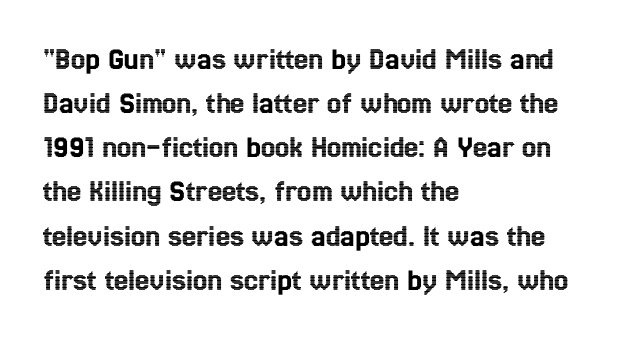
Honestly, the letter spacing is just normal — you wouldn't notice it. The area under the type is left untouched. The typography opts for an upright posture over an oblique one. The lines in this sample share a left origin and differ only in where they stop. Each letter keeps its own natural width here, so spacing adapts to shape.
